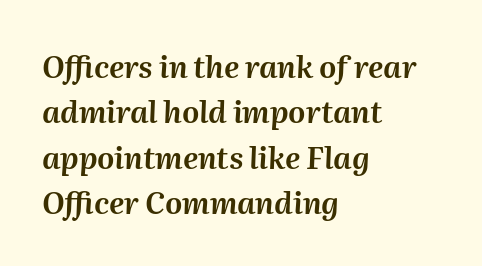
The glyphs are unaccompanied by any horizontal stroke below them. When letters slant like this, we call the style italic. Character widths vary here, with narrow letters taking less room than wide ones. Compared with a centered layout, this one pins lines to the left instead. Nothing unusual about the tracking: characters are spaced as the font intends.
